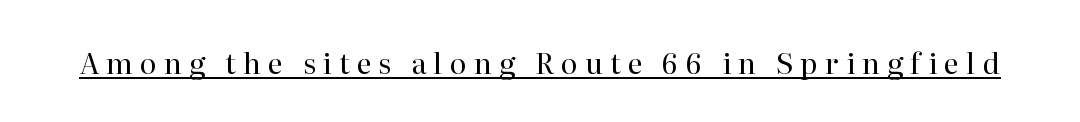
{"serif": "yes", "italic": "no", "bold": "no", "weight": "regular", "width": "normal", "stroke_contrast": "high", "x_height": "medium", "monospaced": "no", "underline": "yes", "letter_spacing": "wide", "letter_spacing_em": 0.24, "glyph_px": 29}
